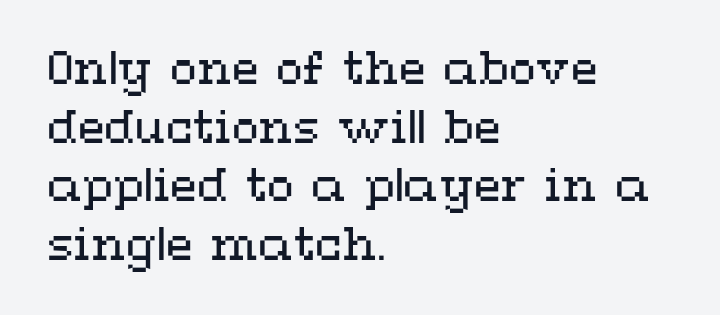
Q: Is the text bold? A: No.
Q: Is the text italic (slanted)? A: No, it is upright.
Q: Is the text underlined? A: No.
Q: How is the paragraph aligned? A: Left-aligned.
Q: Is the spacing between letters normal or unusually wide? A: Normal.
Q: Is the spacing between lines tight, normal or loose? A: Normal.
Q: Width (condensed, normal, or wide)? A: Wide.
Q: Stroke contrast? A: Medium.
Q: x-height? A: Medium.
Q: Monospaced? A: No.
